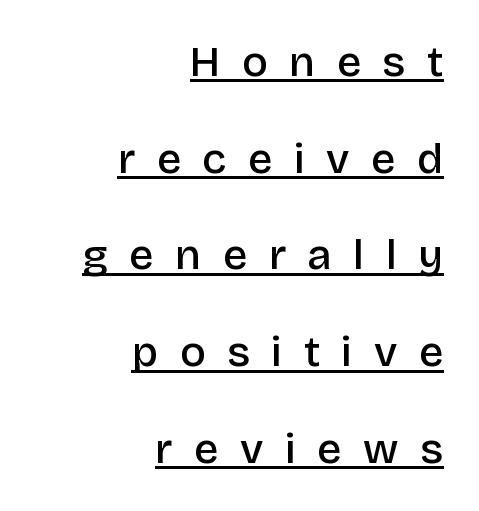
Q: Is the text bold? A: Semi-bold.
Q: Is the text italic (slanted)? A: No, it is upright.
Q: Is the typeface a serif or a sans-serif typeface? A: Sans-serif.
Q: Is the text underlined? A: Yes.
Q: How is the paragraph aligned? A: Right-aligned.
Q: Is the spacing between letters normal or unusually wide? A: Unusually wide.
Q: Is the spacing between lines tight, normal or loose? A: Loose.
Q: Width (condensed, normal, or wide)? A: Normal.
Q: Stroke contrast? A: Low.
Q: x-height? A: Large.
Q: Monospaced? A: No.
